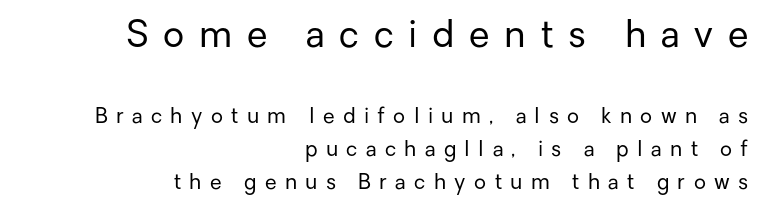
A typesetter would call this proportional, since set widths differ per character. A clean baseline with only descenders dipping below it. The rendering shrinks the type as you move from the upper chunk to the lower. The horizontal fit of the characters is loose and conspicuously gappy. The block of text has a typical density, with ordinary space between rows.
